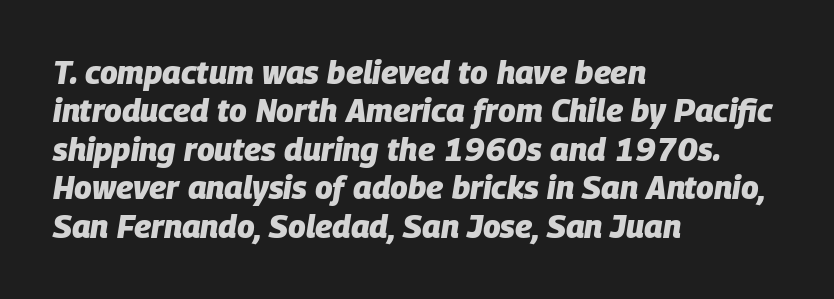
{"italic": "yes", "lean": "right", "slant_degrees": 9, "bold": "yes", "weight": "heavy", "width": "normal", "stroke_contrast": "low", "x_height": "large", "monospaced": "no", "underline": "no", "align": "left", "line_spacing_ratio": 1.2, "letter_spacing": "normal", "letter_spacing_em": 0.0, "glyph_px": 32}
